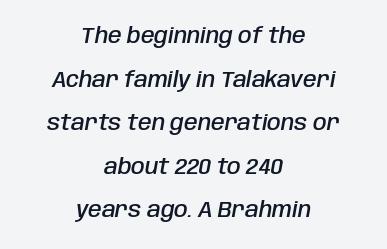
Q: Is the text bold? A: Semi-bold.
Q: Is the text italic (slanted)? A: Yes, it leans right by about 10 degrees.
Q: Is the text underlined? A: No.
Q: How is the paragraph aligned? A: Centered.
Q: Is the spacing between letters normal or unusually wide? A: Normal.
Q: Is the spacing between lines tight, normal or loose? A: Loose.
